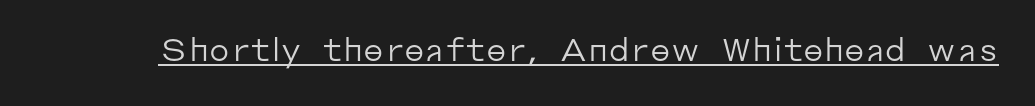
{"serif": "no", "italic": "no", "bold": "no", "weight": "regular", "width": "normal", "stroke_contrast": "low", "x_height": "medium", "monospaced": "no", "underline": "yes", "letter_spacing": "normal", "letter_spacing_em": 0.0, "glyph_px": 32}
